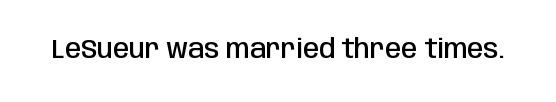
{"italic": "no", "bold": "semi", "underline": "no", "letter_spacing": "normal", "letter_spacing_em": 0.0, "glyph_px": 26}
